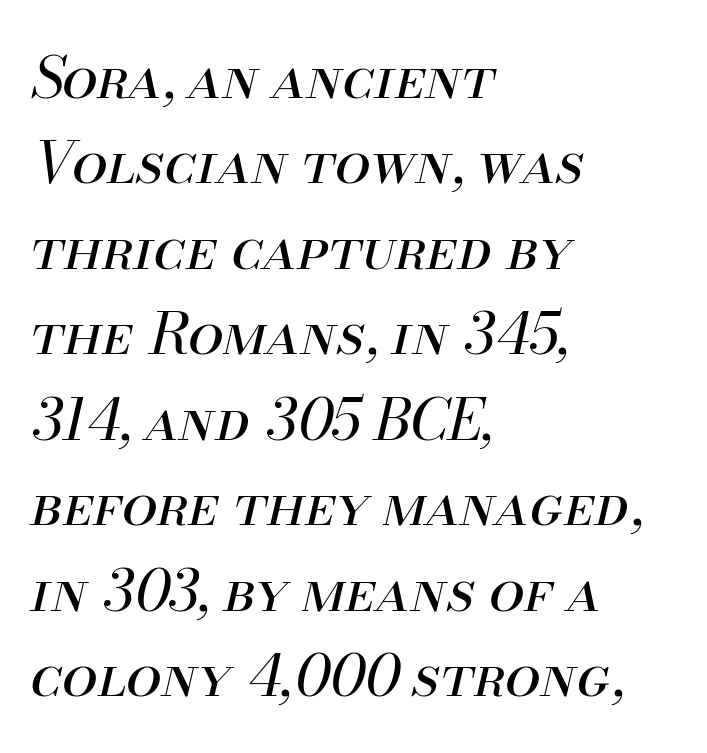
Q: Is the text bold? A: No.
Q: Is the text italic (slanted)? A: Yes, it leans right by about 13 degrees.
Q: Is the text underlined? A: No.
Q: How is the paragraph aligned? A: Left-aligned.
Q: Is the spacing between letters normal or unusually wide? A: Normal.
Q: Is the spacing between lines tight, normal or loose? A: Normal.
Q: Width (condensed, normal, or wide)? A: Normal.
Q: Stroke contrast? A: Medium.
Q: x-height? A: Small.
Q: Monospaced? A: No.
